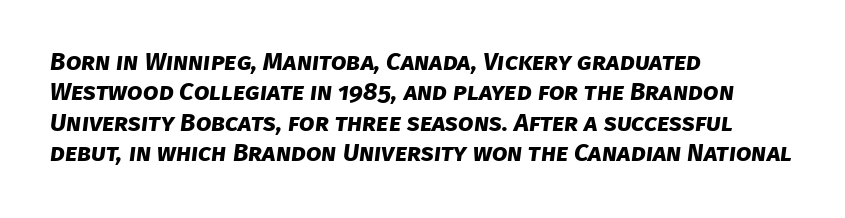
Q: Is the text bold? A: Yes.
Q: Is the text underlined? A: No.
Q: How is the paragraph aligned? A: Left-aligned.
Q: Is the spacing between letters normal or unusually wide? A: Normal.
